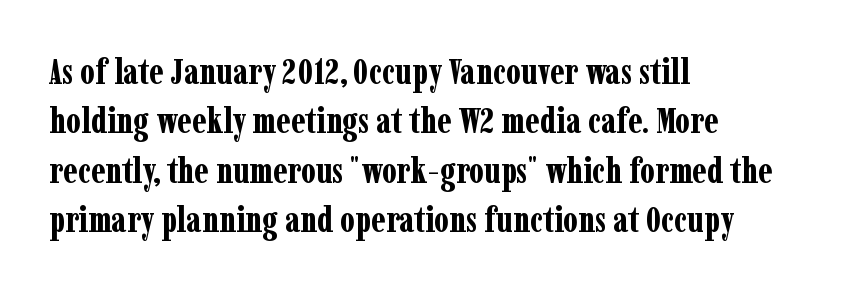
{"serif": "yes", "italic": "no", "bold": "yes", "weight": "bold", "width": "condensed", "stroke_contrast": "low", "x_height": "medium", "monospaced": "no", "underline": "no", "align": "left", "line_spacing": "normal", "line_spacing_ratio": 1.37, "letter_spacing": "normal", "letter_spacing_em": 0.0, "glyph_px": 36}
